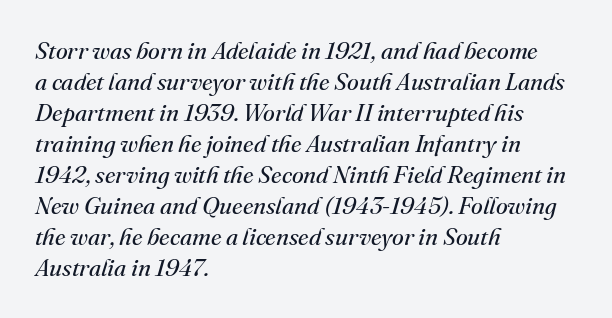
Q: Is the text bold? A: No.
Q: Is the text italic (slanted)? A: Yes, it leans right by about 16 degrees.
Q: Is the text underlined? A: No.
Q: How is the paragraph aligned? A: Left-aligned.
Q: Is the spacing between letters normal or unusually wide? A: Normal.
Q: Is the spacing between lines tight, normal or loose? A: Normal.
